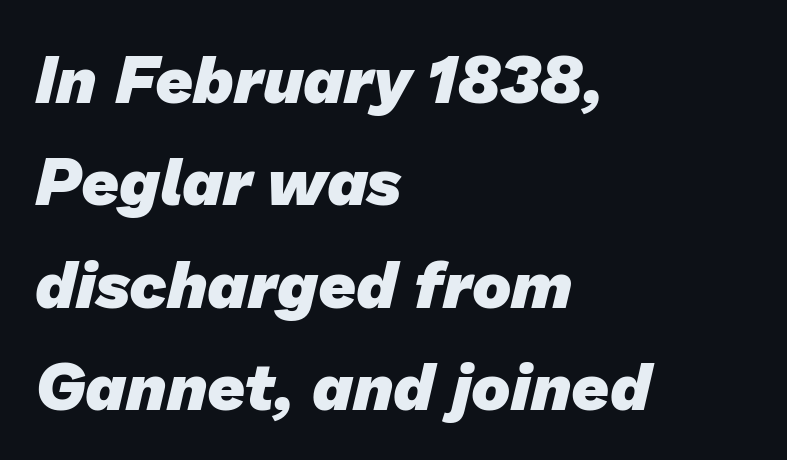
Pretty heavy lettering here — definitely bold. Spacing verdict: proportional, widths tailored to each character. This rendering leaves character spacing at its baseline value. Leftover space on each line is placed entirely after the last word. To sum up the face: it is a sans, with no serifs.
